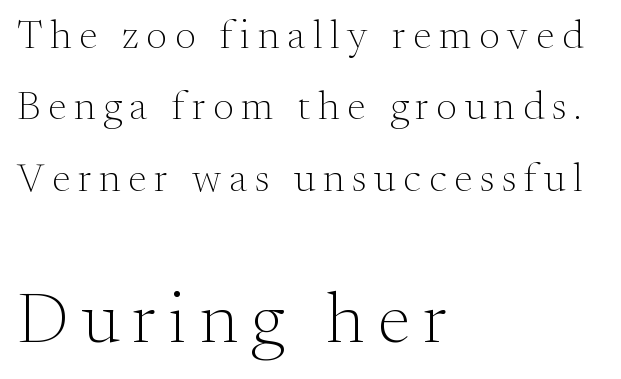
The image shows 72 px light serif type, upright; set left-aligned, line spacing 1.74x, not underlined; the second (bottom) block is 1.76x larger; medium stroke contrast and a small x-height.
